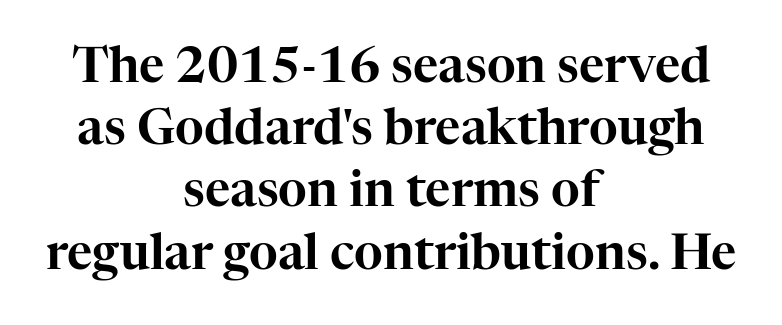
Q: Is the text italic (slanted)? A: No, it is upright.
Q: Is the typeface a serif or a sans-serif typeface? A: Serif.
Q: Is the text underlined? A: No.
Q: How is the paragraph aligned? A: Centered.
Q: Is the spacing between letters normal or unusually wide? A: Normal.
Q: Is the spacing between lines tight, normal or loose? A: Normal.
Q: Width (condensed, normal, or wide)? A: Normal.
Q: Stroke contrast? A: High.
Q: x-height? A: Medium.
Q: Monospaced? A: No.
